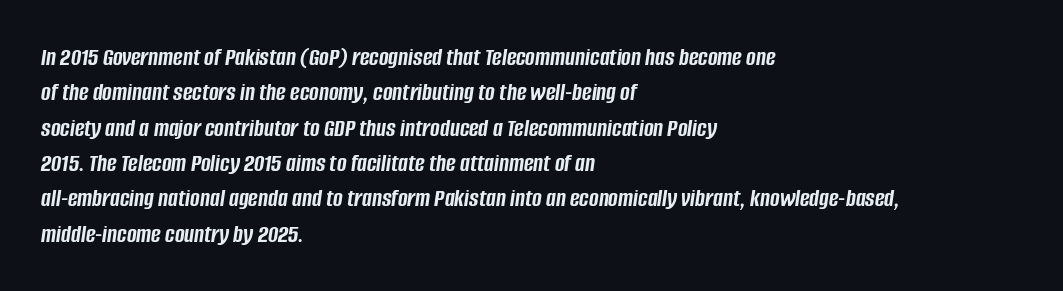
The image shows 26 px bold type, italic (leaning right); set left-aligned, normal line spacing (1.36x), normal letter spacing, not underlined.
